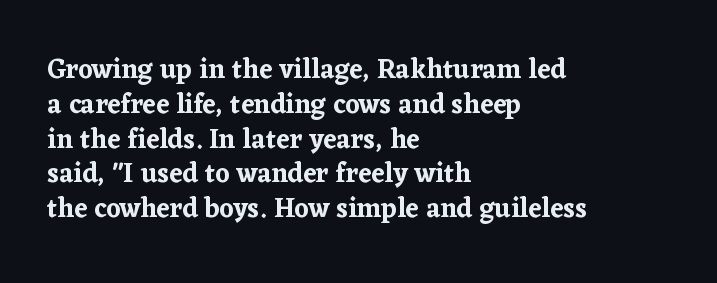
Students, observe: this is what conventionally led text looks like. This sample uses plain, unmodified letter spacing. Nobody drew a line under any word here. The typesetter chose a ragged-right arrangement here. Style check: upright.
